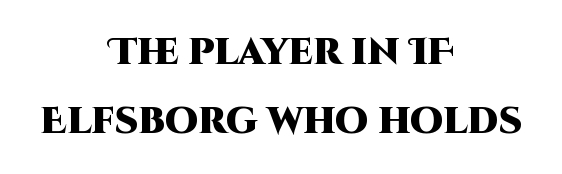
The image shows 37 px heavy sans-serif type, upright; set centered, line spacing 1.86x, normal letter spacing, not underlined; high stroke contrast and a large x-height.
